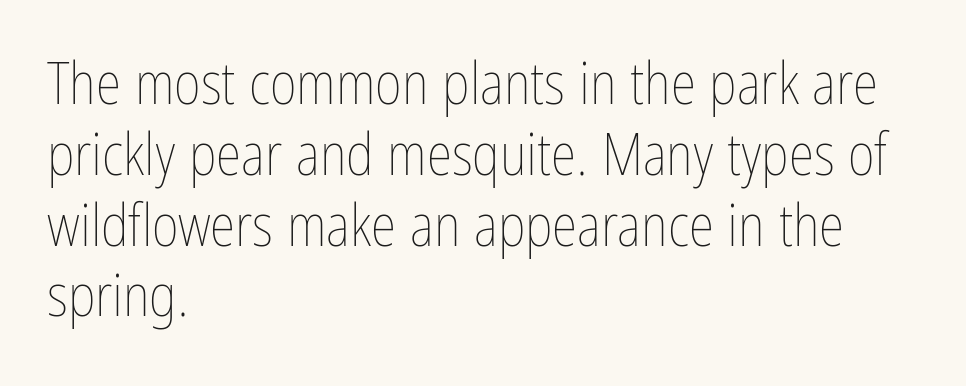
Horizontal alignment here is leftward, the default for most running prose. These lines are rendered in a variable-pitch font. How are the letters spaced? Ordinarily, with no added tracking. No chunkiness to these letters — they're not bold. Bare-footed words on every line.
